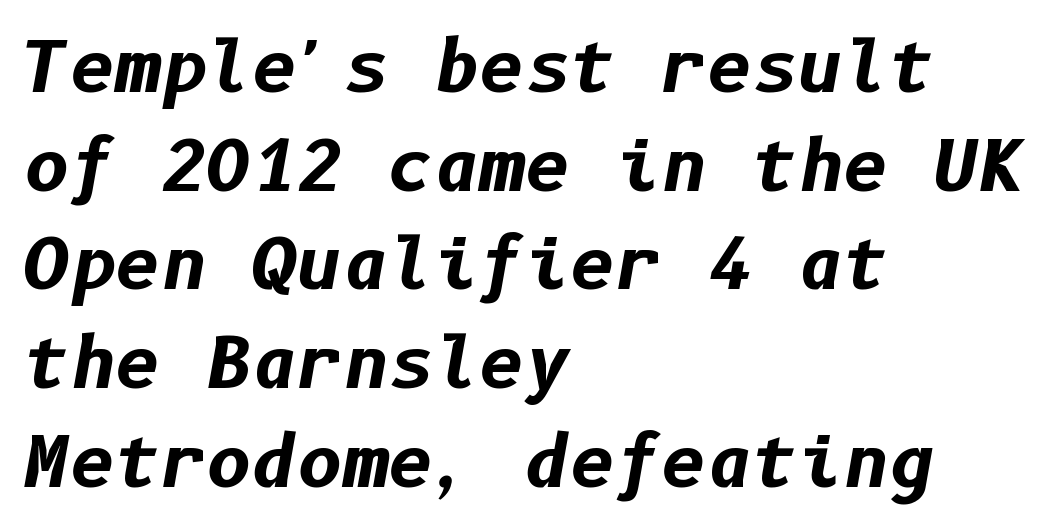
{"italic": "yes", "lean": "right", "slant_degrees": 10, "bold": "yes", "weight": "bold", "width": "normal", "stroke_contrast": "low", "x_height": "medium", "underline": "no", "align": "left", "line_spacing": "normal", "line_spacing_ratio": 1.41, "letter_spacing": "normal", "letter_spacing_em": 0.0, "glyph_px": 70}
